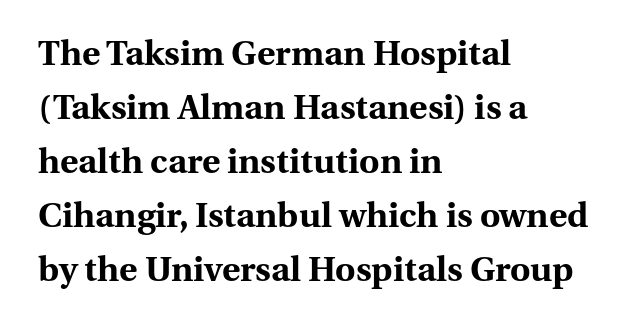
{"serif": "yes", "italic": "no", "bold": "yes", "weight": "bold", "width": "normal", "stroke_contrast": "medium", "x_height": "medium", "monospaced": "no", "underline": "no", "align": "left", "line_spacing": "normal", "line_spacing_ratio": 1.54, "letter_spacing": "normal", "letter_spacing_em": 0.0, "glyph_px": 35}
